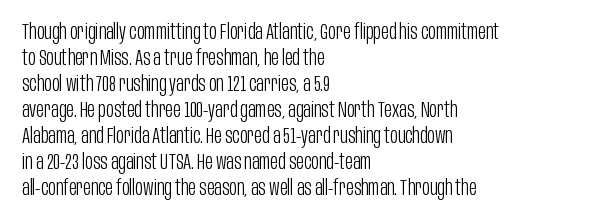
Q: Is the text bold? A: No.
Q: Is the text italic (slanted)? A: No, it is upright.
Q: Is the text underlined? A: No.
Q: How is the paragraph aligned? A: Left-aligned.
Q: Is the spacing between letters normal or unusually wide? A: Normal.
